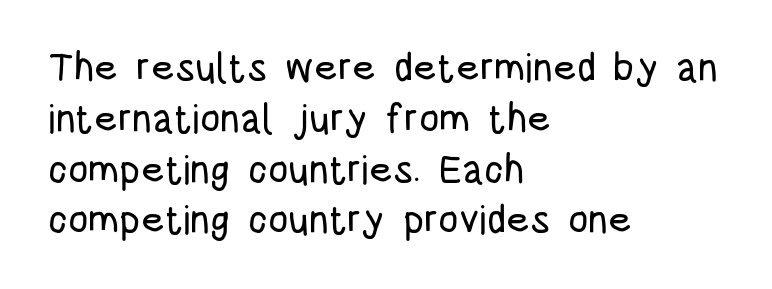
The image shows 40 px condensed sans-serif type, upright; set left-aligned, normal line spacing (1.27x), normal letter spacing, not underlined; low stroke contrast and a large x-height.
